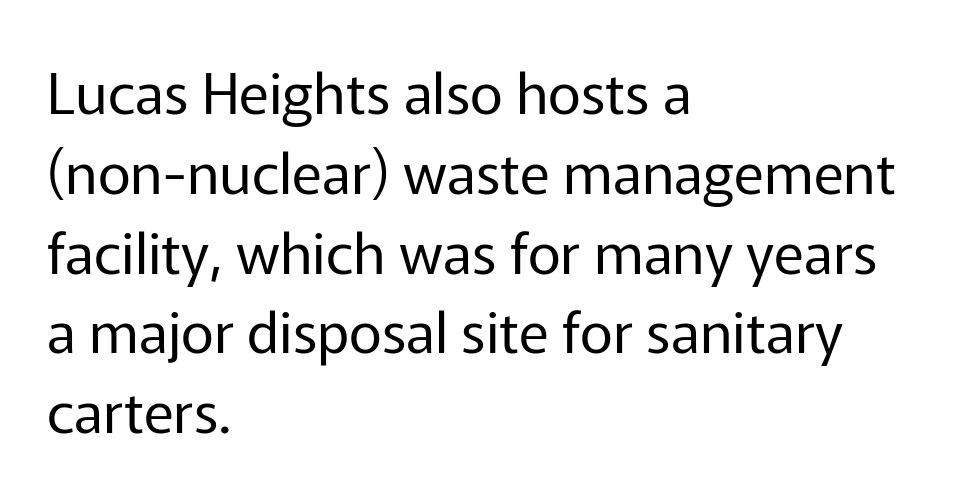
{"serif": "no", "italic": "no", "bold": "no", "weight": "regular", "width": "normal", "stroke_contrast": "low", "x_height": "medium", "monospaced": "no", "underline": "no", "align": "left", "line_spacing": "normal", "line_spacing_ratio": 1.4, "letter_spacing": "normal", "letter_spacing_em": 0.0, "glyph_px": 57}
